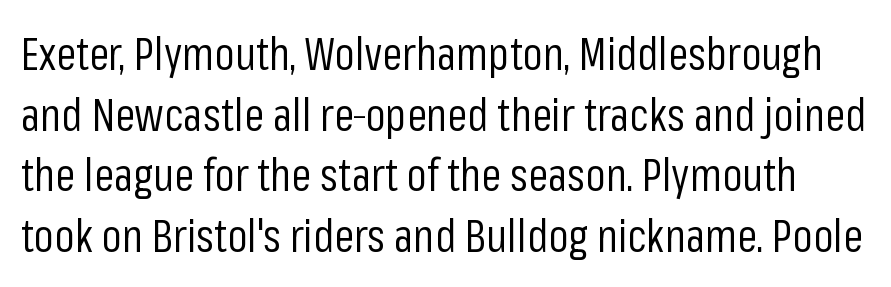
Italic? Not at all — the glyphs are vertical. The line texture is even and compact thanks to regular tracking. Unlike a traditional serif, this face leaves its strokes unadorned. Whoever set this chose a conventional vertical rhythm. Any mark beneath the type? The region is blank.
